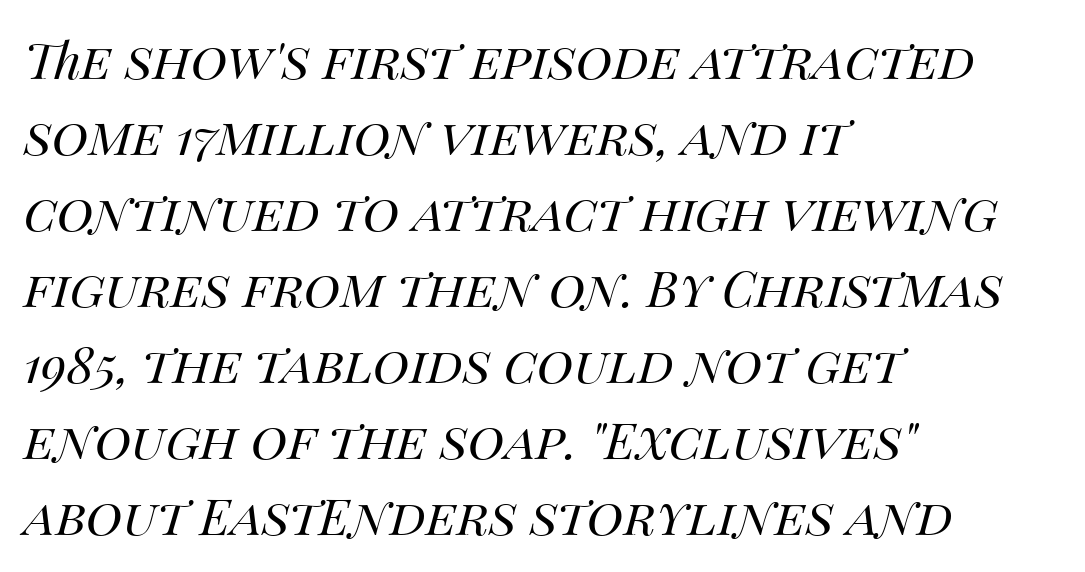
The passage shown stacks its lines at a standard gap. The letters look calm and open, with moderate or lighter stems. Quick note: underline off. Here the designer chose a conventional face with non-uniform glyph widths.
